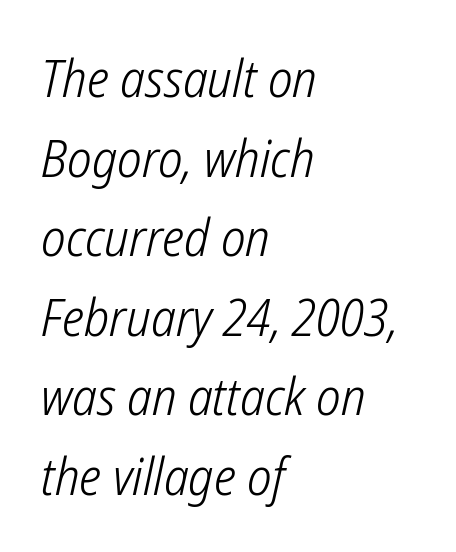
The image shows 52 px light, condensed sans-serif type; set left-aligned, normal line spacing (1.53x), normal letter spacing, not underlined; low stroke contrast and a medium x-height.
